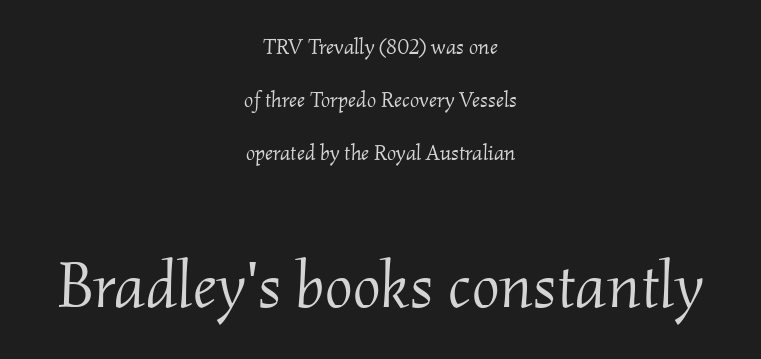
{"serif": "yes", "italic": "yes", "lean": "right", "slant_degrees": 2, "bold": "no", "weight": "light", "width": "normal", "stroke_contrast": "medium", "x_height": "small", "monospaced": "no", "underline": "no", "align": "center", "line_spacing": "loose", "line_spacing_ratio": 2.4, "letter_spacing": "normal", "letter_spacing_em": 0.0, "larger_block": "second", "size_ratio": 3.0, "glyph_px": 66}
